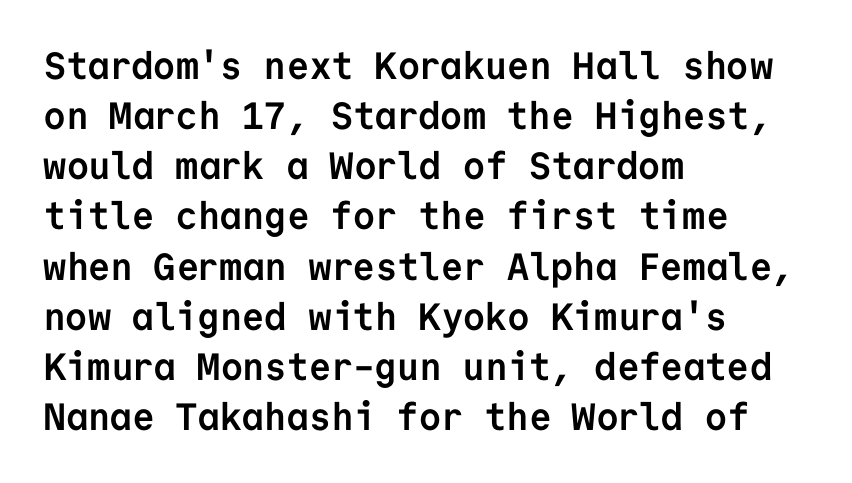
Q: Is the text bold? A: Yes.
Q: Is the text italic (slanted)? A: No, it is upright.
Q: Is the typeface a serif or a sans-serif typeface? A: Sans-serif.
Q: Is the text underlined? A: No.
Q: How is the paragraph aligned? A: Left-aligned.
Q: Is the spacing between letters normal or unusually wide? A: Normal.
Q: Is the spacing between lines tight, normal or loose? A: Normal.
Q: Width (condensed, normal, or wide)? A: Normal.
Q: Stroke contrast? A: Low.
Q: x-height? A: Medium.
Q: Monospaced? A: Yes.
